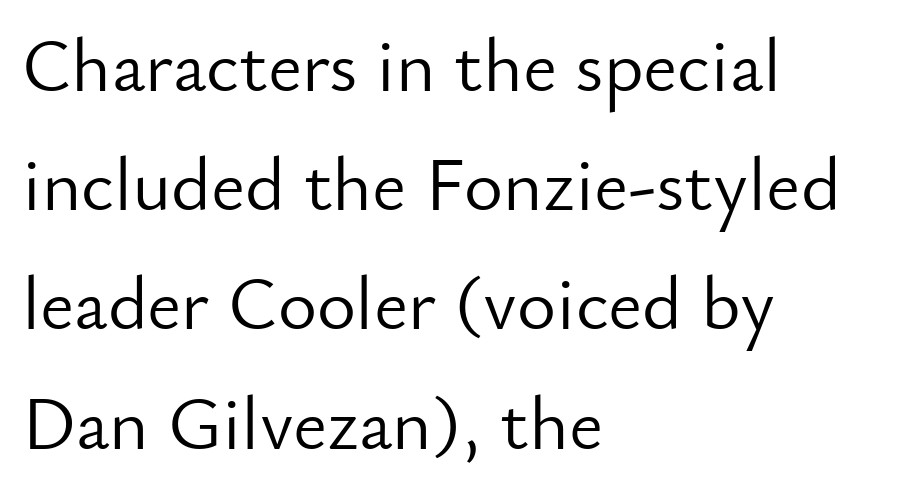
{"serif": "no", "italic": "no", "bold": "no", "weight": "light", "width": "normal", "stroke_contrast": "low", "x_height": "small", "monospaced": "no", "underline": "no", "align": "left", "line_spacing": "normal", "line_spacing_ratio": 1.59, "letter_spacing": "normal", "letter_spacing_em": 0.0, "glyph_px": 75}
